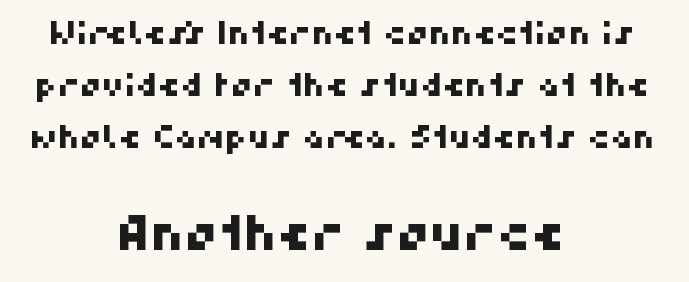
The image shows 47 px sans-serif type; set centered, normal line spacing (1.67x), normal letter spacing, not underlined; the second (bottom) block is 1.52x larger; high stroke contrast and a medium x-height.
